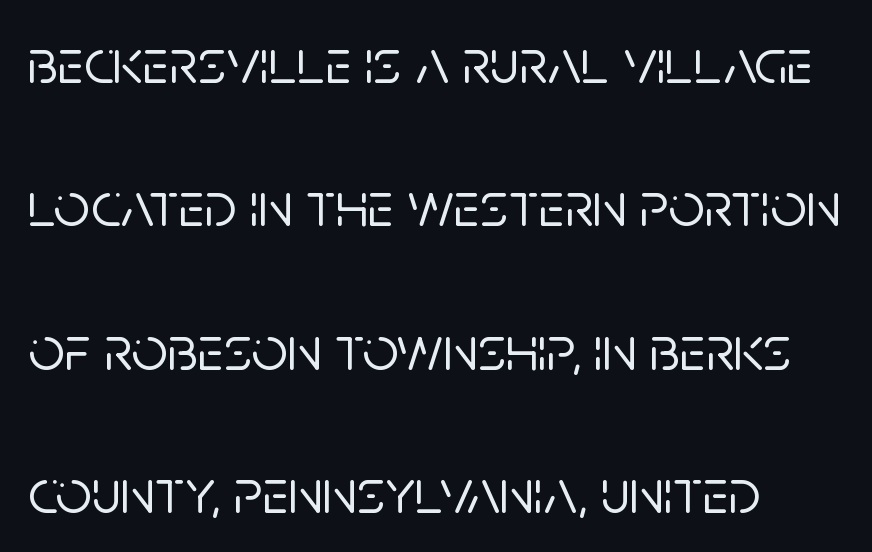
{"serif": "no", "italic": "no", "width": "normal", "stroke_contrast": "low", "x_height": "large", "monospaced": "no", "underline": "no", "align": "left", "line_spacing": "loose", "line_spacing_ratio": 2.24, "letter_spacing": "normal", "letter_spacing_em": 0.0, "glyph_px": 64}
